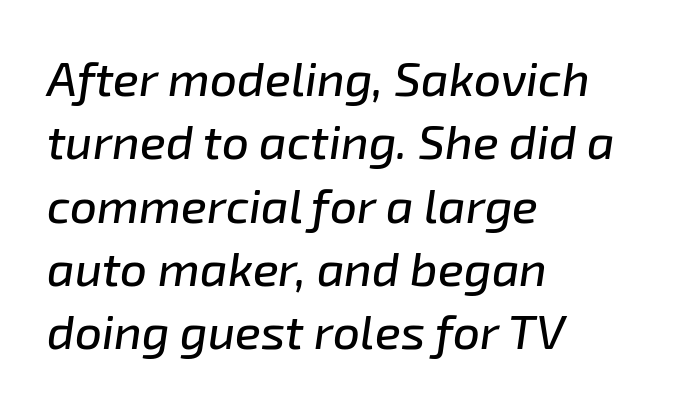
Character widths vary here, with narrow letters taking less room than wide ones. A typesetter would call this leading conventional body-copy spacing. The string is rendered with underlining switched off. What stands out about the letter spacing? Nothing — it is the standard amount. The ragged edge is on the right, which tells us the setting is flush left. This sample uses an oblique cut, with every glyph tilted off the vertical.
